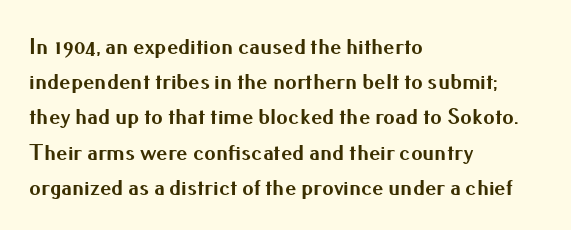
Each new line begins a customary step beneath the previous one. This rendering leaves character spacing at its baseline value. The lettering stays uniformly vertical, giving the passage a roman look. This rendering features lettering with no underline. A student would call this left alignment; a typographer would say flush left, rag right. Is the type bold? Yes — the strokes are clearly thick and heavy.
